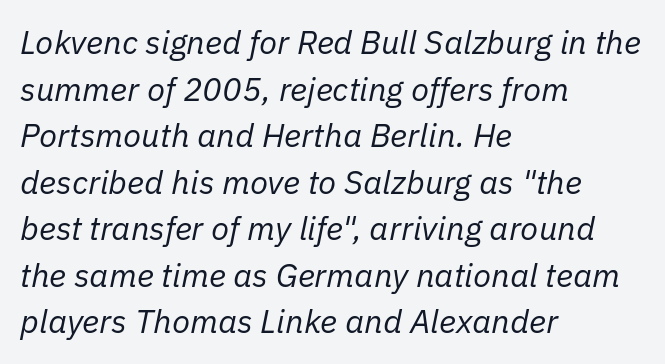
Q: Is the text bold? A: No.
Q: Is the text italic (slanted)? A: Yes, it leans right by about 11 degrees.
Q: Is the text underlined? A: No.
Q: How is the paragraph aligned? A: Left-aligned.
Q: Is the spacing between letters normal or unusually wide? A: Normal.
Q: Is the spacing between lines tight, normal or loose? A: Normal.
Q: Width (condensed, normal, or wide)? A: Normal.
Q: Stroke contrast? A: Low.
Q: x-height? A: Medium.
Q: Monospaced? A: No.
